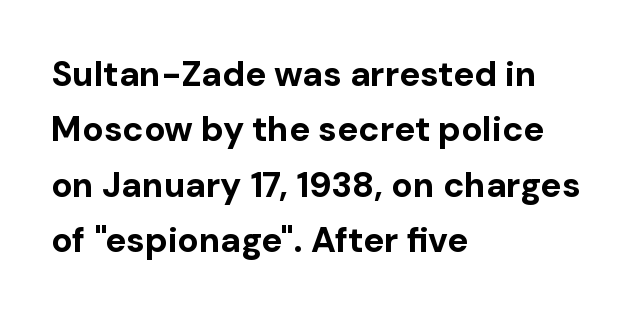
Do the letters lean? They stand straight. Glyph-to-glyph distance matches everyday printed text. Regarding serifs, this sample does without them. Strokes here are thick enough to call this a true bold.
